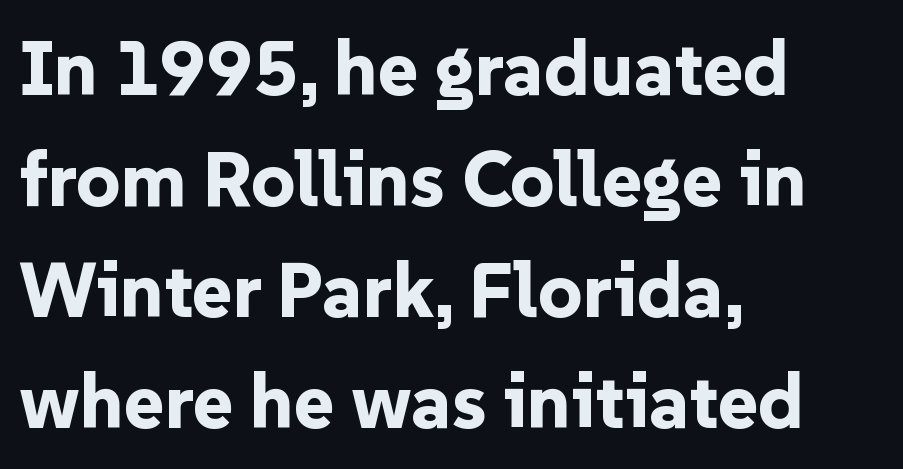
The image shows 77 px bold sans-serif type, upright; set left-aligned, normal line spacing (1.44x), normal letter spacing, not underlined; low stroke contrast and a medium x-height.
